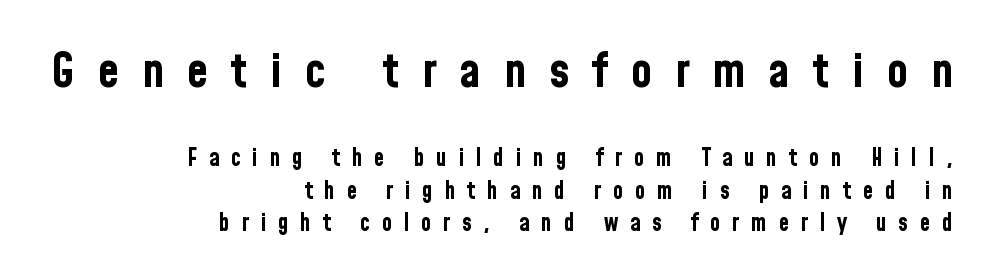
{"serif": "no", "italic": "no", "bold": "yes", "weight": "bold", "width": "condensed", "stroke_contrast": "low", "x_height": "medium", "monospaced": "no", "underline": "no", "align": "right", "line_spacing": "normal", "line_spacing_ratio": 1.35, "letter_spacing": "wide", "letter_spacing_em": 0.48, "larger_block": "first", "size_ratio": 2.0, "glyph_px": 48}
